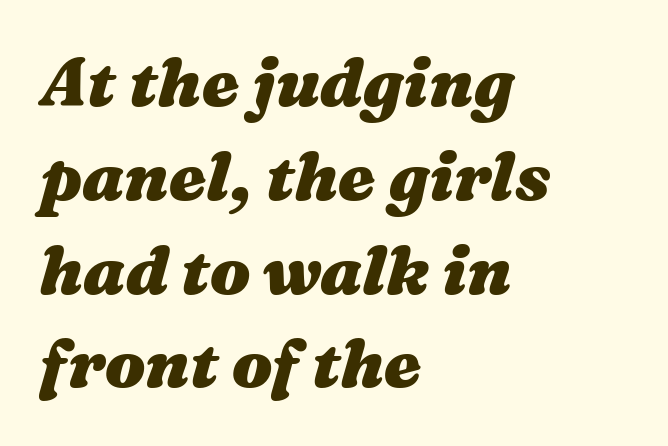
The rendering uses a moderate line-height, typical for paragraphs. Descenders hang freely into open space. How are the letters spaced? Ordinarily, with no added tracking. You could not count columns in this text — the font is proportionally spaced.
